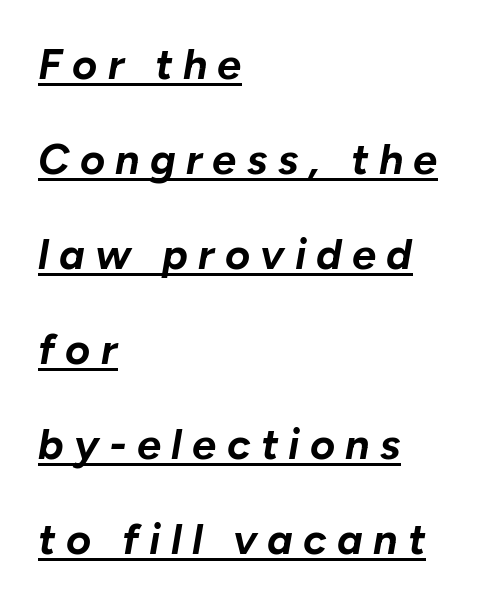
Q: Is the text bold? A: Yes.
Q: Is the text italic (slanted)? A: Yes, it leans right by about 10 degrees.
Q: Is the text underlined? A: Yes.
Q: How is the paragraph aligned? A: Left-aligned.
Q: Is the spacing between letters normal or unusually wide? A: Unusually wide.
Q: Is the spacing between lines tight, normal or loose? A: Loose.
Q: Width (condensed, normal, or wide)? A: Normal.
Q: Stroke contrast? A: Low.
Q: x-height? A: Medium.
Q: Monospaced? A: No.
